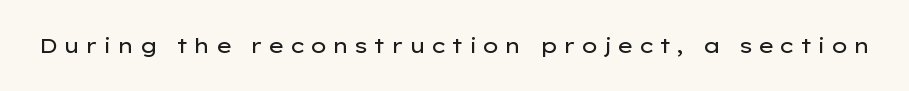
The image shows 21 px text type, upright; set unusually wide letter spacing (+0.24 em), not underlined.
